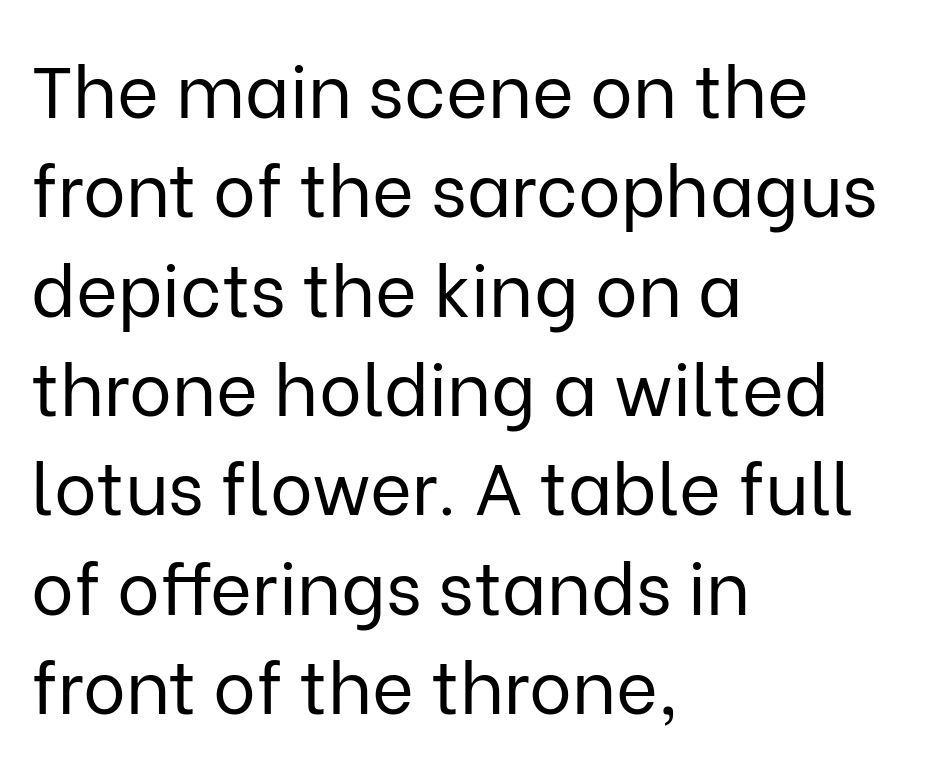
The image shows 72 px regular-weight sans-serif type, upright; set left-aligned, normal line spacing (1.38x), normal letter spacing, not underlined; low stroke contrast and a medium x-height.
